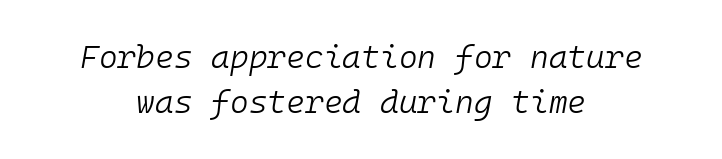
Plain, unruled lines of type. If you folded the block vertically in half, each line would mirror itself in length. Caption: face not bold, strokes unweighted. Yep, that's italic — everything's leaning. The tracking reads as untouched default to a designer's eye.
